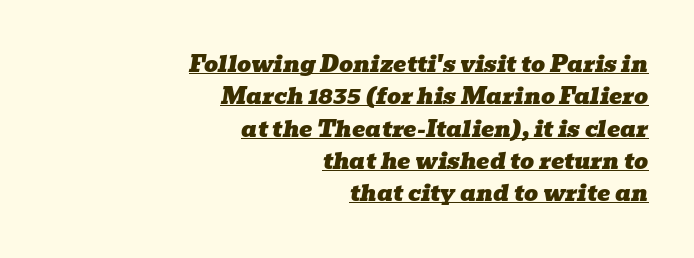
Each word holds together tightly as a unit, with standard inter-letter gaps. The passage shown stacks its lines at a standard gap. The words here are underlined. This sample uses an oblique cut, with every glyph tilted off the vertical.
